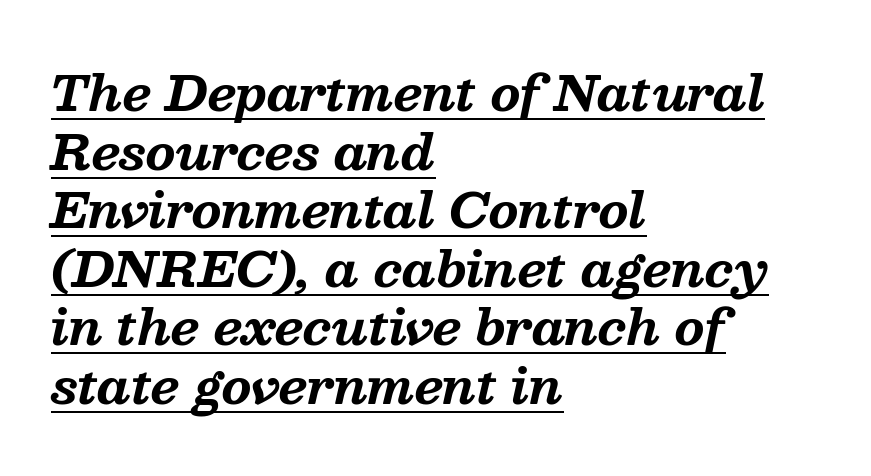
The passage shown is typed in a proportional face where columns would drift. The rendering shows small feet on the letterforms — a serif design. Every row of glyphs begins at an identical x-position on the left. The face used here has a pronounced slope to its letters. The face used here appears with an underline applied. The rendering keeps characters at their native spacing.
